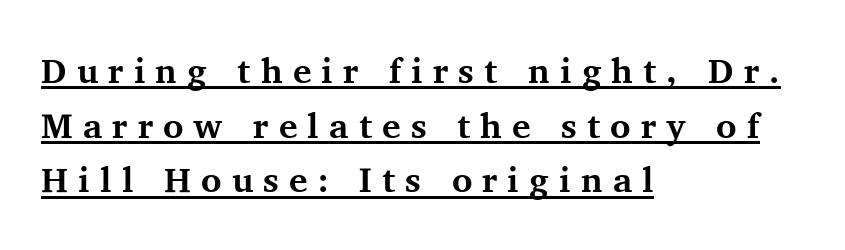
{"serif": "yes", "italic": "no", "bold": "yes", "weight": "bold", "width": "normal", "stroke_contrast": "medium", "x_height": "medium", "monospaced": "no", "underline": "yes", "align": "left", "line_spacing": "normal", "line_spacing_ratio": 1.56, "letter_spacing": "wide", "letter_spacing_em": 0.29, "glyph_px": 35}
